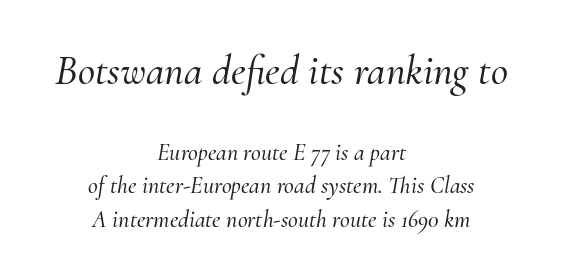
Q: Is the text italic (slanted)? A: Yes, it leans right by about 10 degrees.
Q: Is the typeface a serif or a sans-serif typeface? A: Serif.
Q: Is the text underlined? A: No.
Q: How is the paragraph aligned? A: Centered.
Q: Is the spacing between letters normal or unusually wide? A: Normal.
Q: Is the spacing between lines tight, normal or loose? A: Normal.
Q: Which block of text is set in a larger size, the first (top) or the second (bottom)? A: The first (top) one.
Q: Width (condensed, normal, or wide)? A: Normal.
Q: Stroke contrast? A: Medium.
Q: x-height? A: Small.
Q: Monospaced? A: No.
